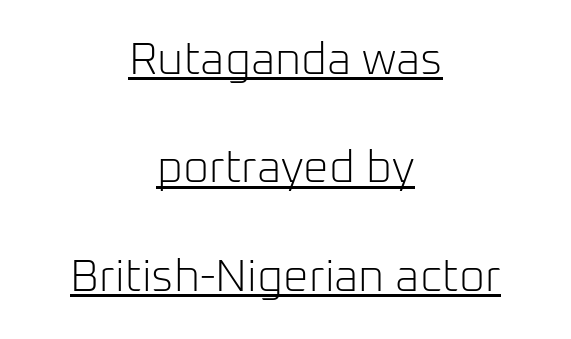
Q: Is the text bold? A: No.
Q: Is the text italic (slanted)? A: No, it is upright.
Q: Is the typeface a serif or a sans-serif typeface? A: Sans-serif.
Q: Is the text underlined? A: Yes.
Q: How is the paragraph aligned? A: Centered.
Q: Is the spacing between letters normal or unusually wide? A: Normal.
Q: Is the spacing between lines tight, normal or loose? A: Loose.
Q: Width (condensed, normal, or wide)? A: Normal.
Q: Stroke contrast? A: Low.
Q: x-height? A: Medium.
Q: Monospaced? A: No.
